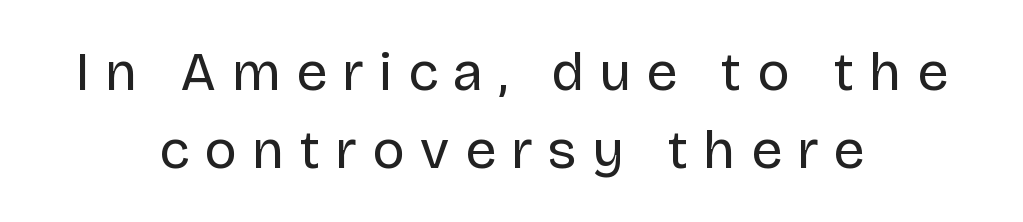
The image shows 55 px regular-weight sans-serif type, upright; set centered, normal line spacing (1.42x), unusually wide letter spacing (+0.28 em), not underlined; low stroke contrast and a large x-height.
